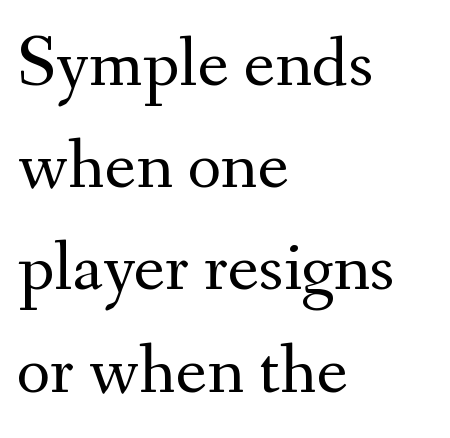
The image shows 73 px regular-weight serif type, upright; set left-aligned, normal line spacing (1.4x), normal letter spacing, not underlined; medium stroke contrast and a small x-height.
